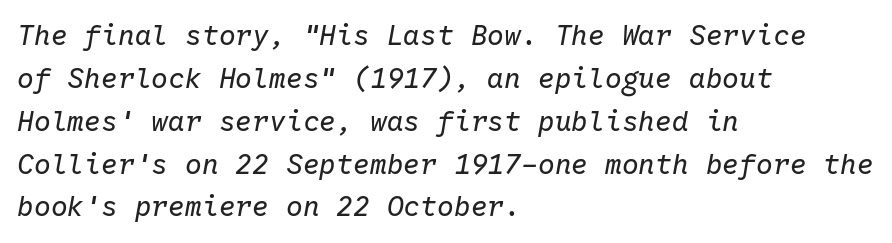
{"italic": "yes", "lean": "right", "slant_degrees": 10, "bold": "no", "weight": "regular", "width": "normal", "stroke_contrast": "low", "x_height": "medium", "monospaced": "yes", "underline": "no", "align": "left", "line_spacing": "normal", "line_spacing_ratio": 1.53, "letter_spacing": "normal", "letter_spacing_em": 0.0, "glyph_px": 28}
